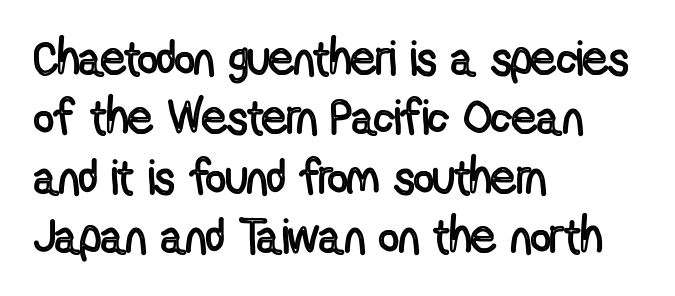
Spacing verdict: proportional, widths tailored to each character. There is no visible air inserted between adjacent glyphs. The ragged edge is on the right, which tells us the setting is flush left. Does the lettering tilt? It doesn't — this is upright. Clear beneath every line of the passage.
